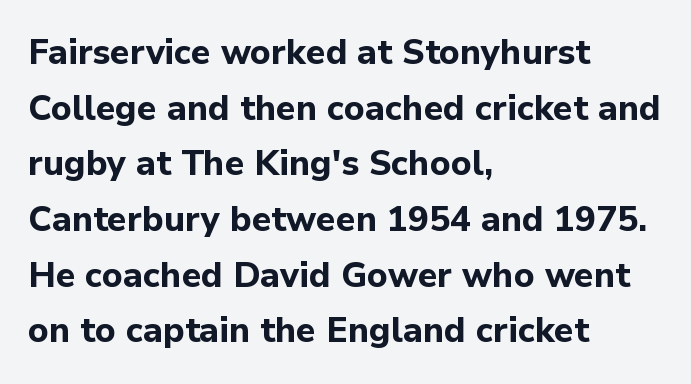
This sample has the flowing, uneven cadence of proportional lettering. The strokes are fattened all the way to bold. Here the glyphs are tracked normally, forming tight word shapes. Just letters on the line, the space beneath them empty. Regarding leading, the lines here are spaced in the standard way.
